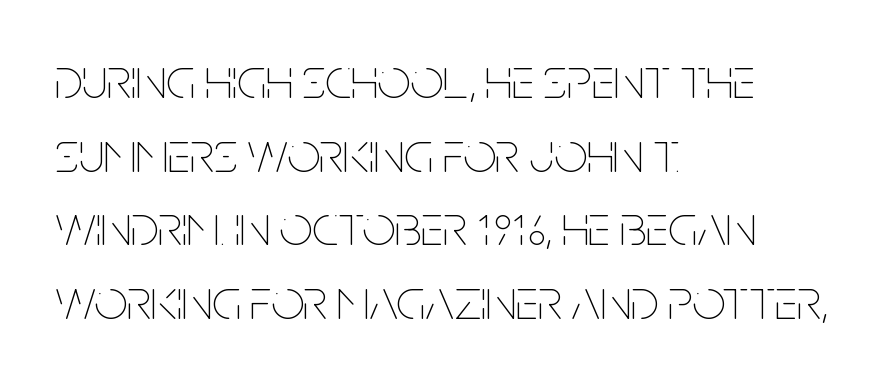
Notice how the passage keeps a crisp vertical edge on the left only. Does extra space separate the letters? No, they use regular spacing. Baseline-to-baseline distance is the conventional proportion of letter height. Caption: face not bold, strokes unweighted.
